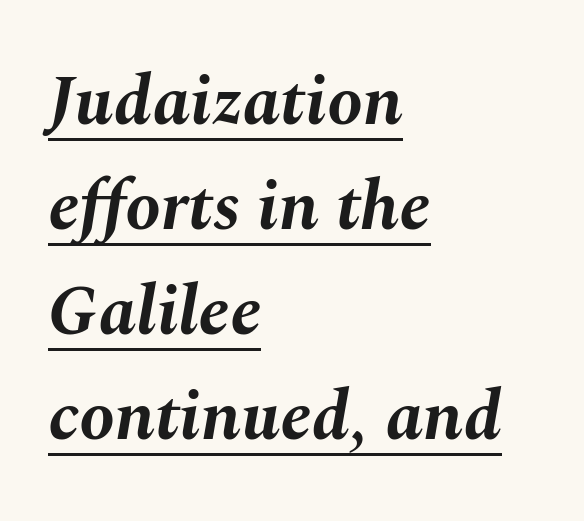
Reading down the column, the eye jumps a familiar distance to each next line. I'd describe the lettering as bold — thick and assertive. Reading down the block, your eye returns to a fixed left position each line. The letters are slanted; this is an italic face.
